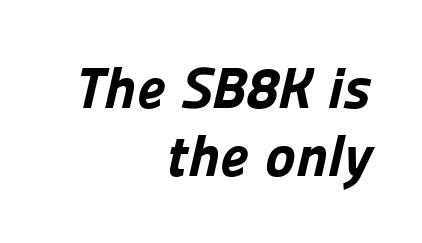
The tracking reads as untouched default to a designer's eye. The rendering shows plain stroke endings on the letterforms — a sans-serif design. The passage shown is typed in a proportional face where columns would drift. The foot of each line stays bare and open. Reading down the block, your eye finds every line finishing at a fixed right position. A full-strength bold gives these letters their thick strokes.
